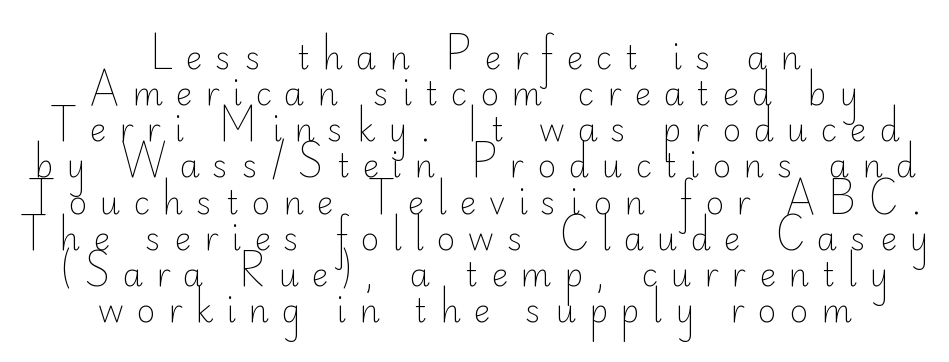
Proportional: the letters do not fall into vertical columns. Reading down the block, each line starts at a different indent, mirrored at its end. Examine the stroke ends and you'll find no serifs. Quick note: not italic, upright. Honestly, the letter spacing is so wide it's the main thing you notice. Underline: absent.
